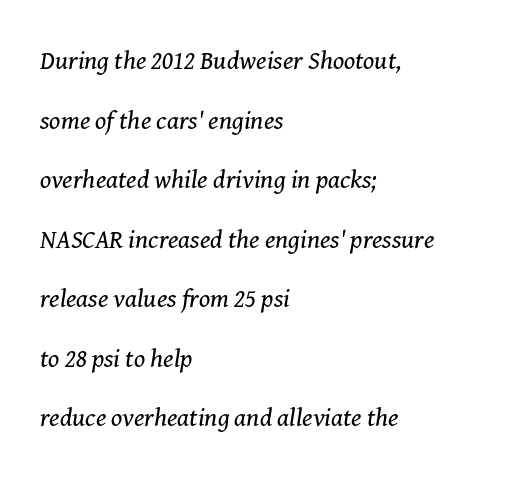
Descenders hang freely into open space. Students, note that the glyphs here touch the page at normal intervals. Quick note: italic. The face looks like a standard text weight, possibly lighter. Each line starts at the same left margin while the right side varies.
